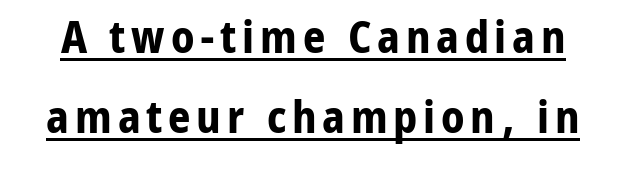
Q: Is the text bold? A: Yes.
Q: Is the text italic (slanted)? A: No, it is upright.
Q: Is the typeface a serif or a sans-serif typeface? A: Sans-serif.
Q: Is the text underlined? A: Yes.
Q: Width (condensed, normal, or wide)? A: Normal.
Q: Stroke contrast? A: Low.
Q: x-height? A: Medium.
Q: Monospaced? A: No.
